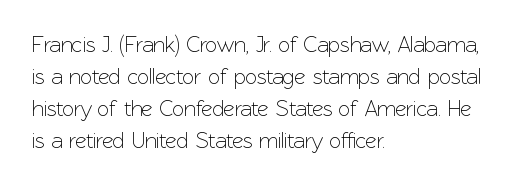
{"italic": "no", "underline": "no", "align": "left", "line_spacing": "normal", "line_spacing_ratio": 1.45, "letter_spacing": "normal", "letter_spacing_em": 0.0, "glyph_px": 22}
